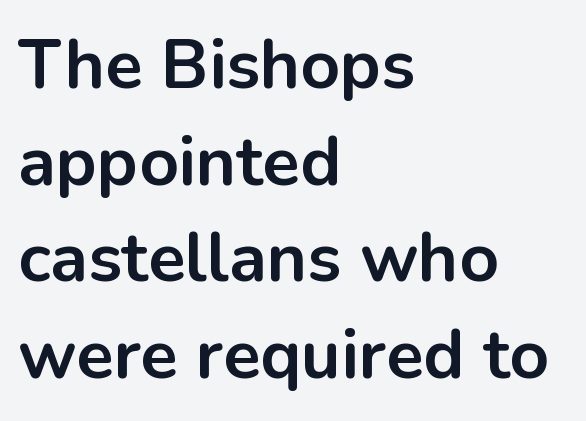
The image shows 69 px bold sans-serif type, upright; set left-aligned, normal line spacing (1.4x), normal letter spacing, not underlined; low stroke contrast and a medium x-height.
